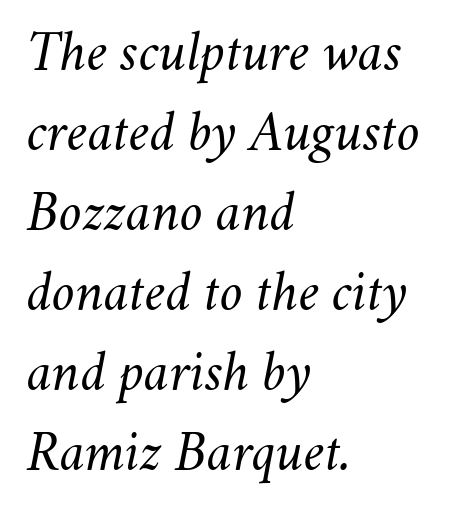
The letters look calm and open, with moderate or lighter stems. A clean baseline with only descenders dipping below it. Is there much room between lines? A standard amount, neither cramped nor airy. In CSS terms this would be text-align: left. This is oblique type, the kind used for emphasis or titles. No extra tracking has been applied to these lines.
